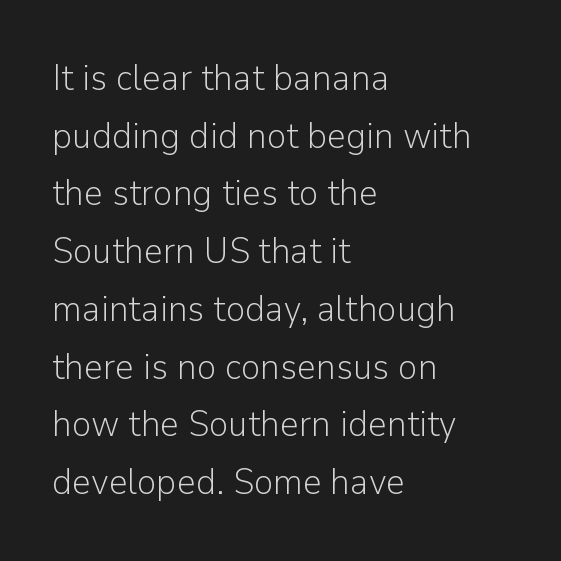
{"serif": "no", "italic": "no", "bold": "no", "weight": "light", "width": "normal", "stroke_contrast": "low", "x_height": "medium", "monospaced": "no", "underline": "no", "align": "left", "line_spacing": "normal", "line_spacing_ratio": 1.56, "letter_spacing": "normal", "letter_spacing_em": 0.0, "glyph_px": 37}
